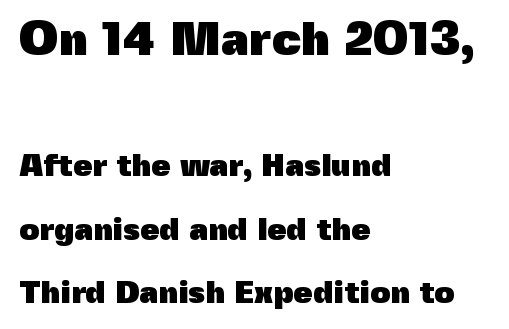
You could fit nearly another row in the gap between these rows. The specimen omits any rule beneath the text block's lines. The font's upright variant was chosen for this text. Large over small — that's the arrangement of the two blocks here. Each letter keeps its own natural width here, so spacing adapts to shape.
